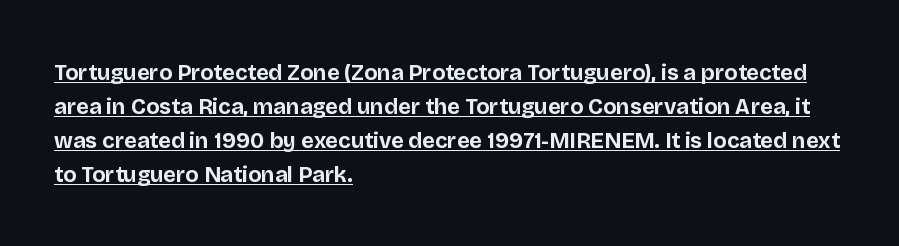
{"italic": "no", "bold": "yes", "underline": "yes", "align": "left", "line_spacing": "normal", "line_spacing_ratio": 1.55, "letter_spacing": "normal", "letter_spacing_em": 0.0, "glyph_px": 22}
